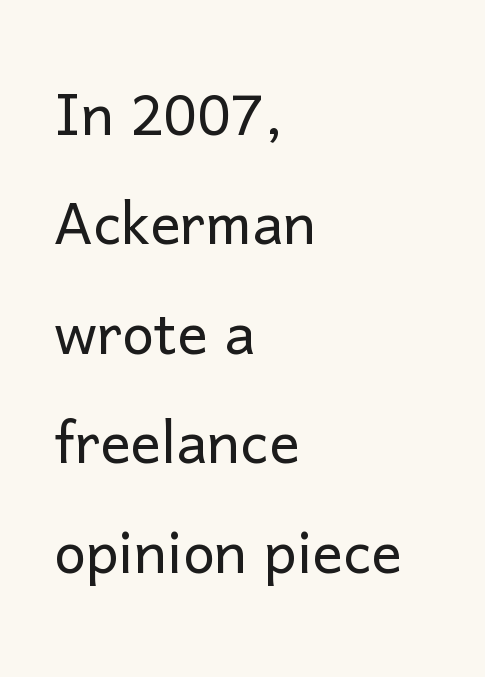
The image shows 76 px light sans-serif type, upright; set left-aligned, normal line spacing (1.44x), normal letter spacing, not underlined; low stroke contrast and a medium x-height.
